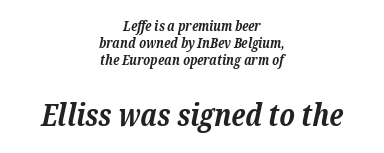
Notice how the stems are inclined rather than vertical — that's the hallmark of italics. Is the letter spacing exaggerated? No — it looks like the ordinary default. Look at the glyph heights: the lower group is clearly the bigger setting. The rendering uses a bold face; every stroke is thick and dark.
